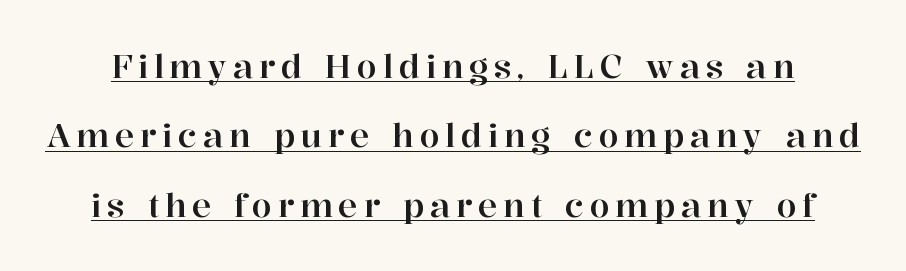
The image shows 32 px serif type, upright; set loose line spacing (2.17x), underlined; high stroke contrast and a medium x-height.
